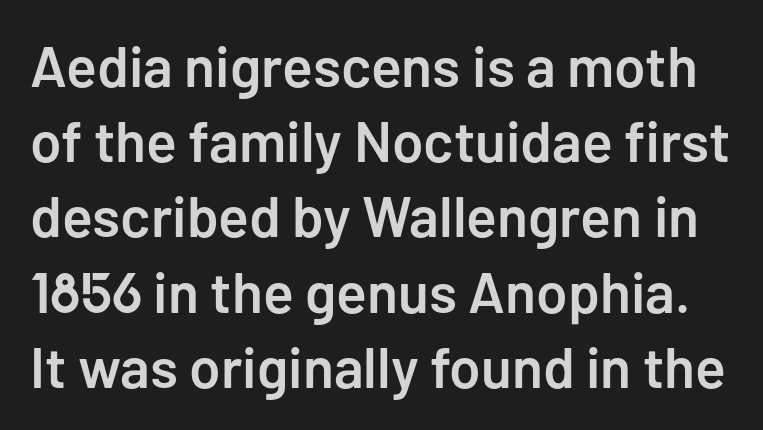
The image shows 57 px semibold sans-serif type, upright; set normal line spacing (1.32x), normal letter spacing, not underlined; low stroke contrast and a medium x-height.
